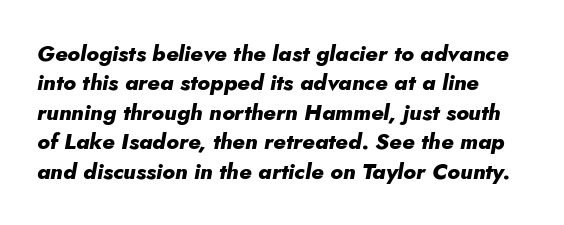
As a designer I'd log this as weight 700, bold. No word sits above an underline. The block of text has a typical density, with ordinary space between rows. The font's italic variant was chosen for this text. No extra tracking has been applied to these lines.
